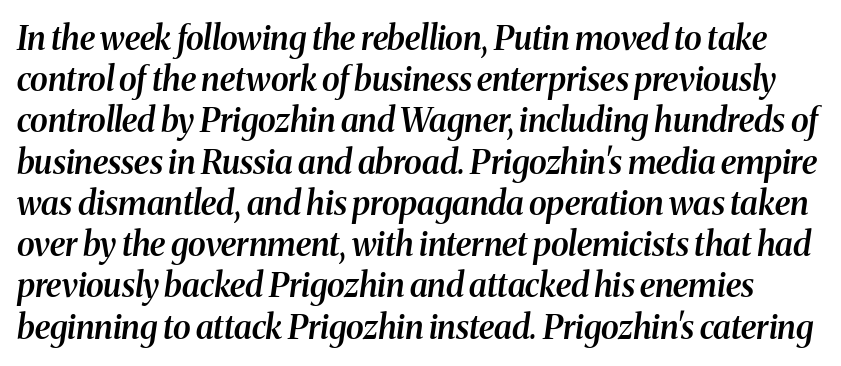
The image shows 33 px semibold serif type, italic (leaning right); set normal line spacing (1.25x), normal letter spacing, not underlined; medium stroke contrast and a medium x-height.
